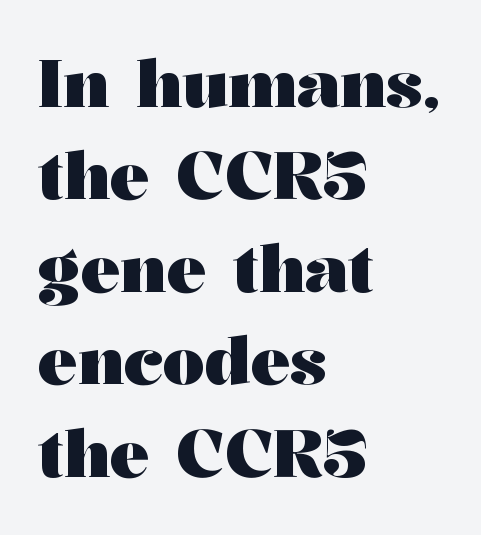
Q: Is the text bold? A: Yes.
Q: Is the text italic (slanted)? A: No, it is upright.
Q: Is the typeface a serif or a sans-serif typeface? A: Serif.
Q: Is the text underlined? A: No.
Q: How is the paragraph aligned? A: Left-aligned.
Q: Is the spacing between letters normal or unusually wide? A: Normal.
Q: Is the spacing between lines tight, normal or loose? A: Normal.
Q: Width (condensed, normal, or wide)? A: Wide.
Q: Stroke contrast? A: Medium.
Q: x-height? A: Medium.
Q: Monospaced? A: No.
